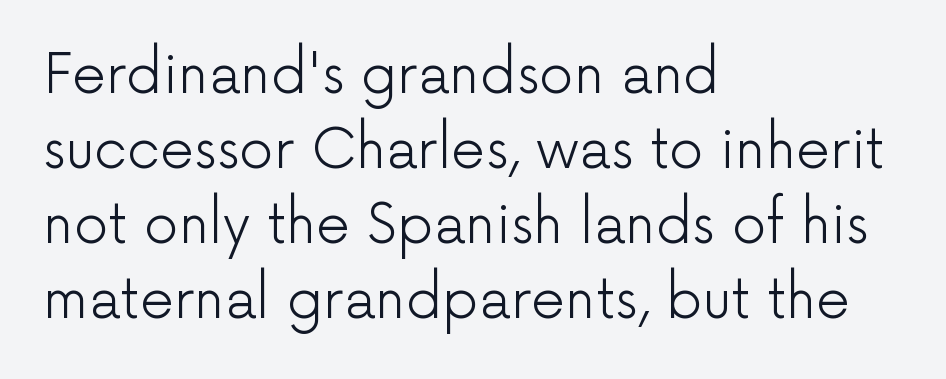
Q: Is the text bold? A: No.
Q: Is the text italic (slanted)? A: No, it is upright.
Q: Is the typeface a serif or a sans-serif typeface? A: Sans-serif.
Q: Is the text underlined? A: No.
Q: How is the paragraph aligned? A: Left-aligned.
Q: Is the spacing between letters normal or unusually wide? A: Normal.
Q: Is the spacing between lines tight, normal or loose? A: Normal.
Q: Width (condensed, normal, or wide)? A: Normal.
Q: Stroke contrast? A: Low.
Q: x-height? A: Medium.
Q: Monospaced? A: No.
